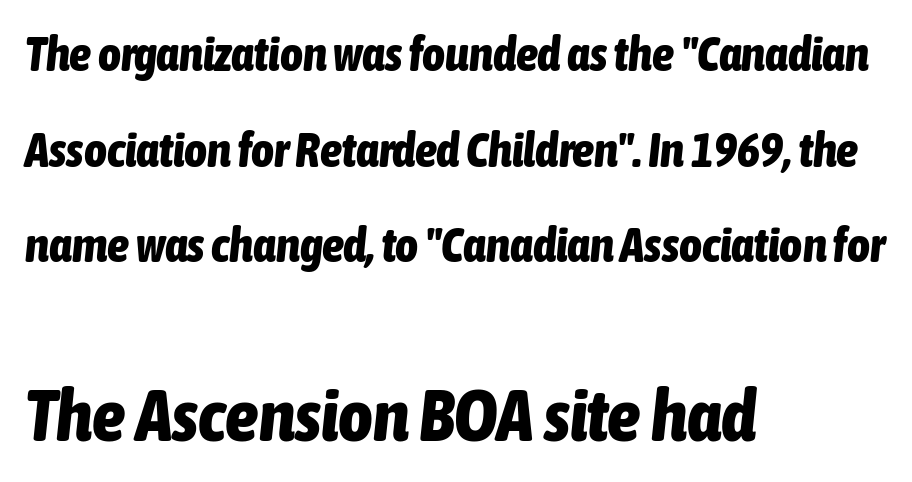
Q: Is the text bold? A: Yes.
Q: Is the text italic (slanted)? A: Yes, it leans right by about 6 degrees.
Q: Is the text underlined? A: No.
Q: How is the paragraph aligned? A: Left-aligned.
Q: Is the spacing between letters normal or unusually wide? A: Normal.
Q: Is the spacing between lines tight, normal or loose? A: Loose.
Q: Which block of text is set in a larger size, the first (top) or the second (bottom)? A: The second (bottom) one.
Q: Width (condensed, normal, or wide)? A: Condensed.
Q: Stroke contrast? A: Low.
Q: x-height? A: Medium.
Q: Monospaced? A: No.
